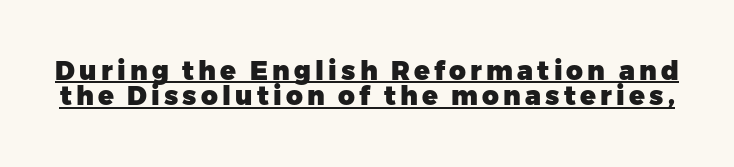
The image shows 26 px bold type, upright; set tight line spacing (0.98x), underlined.
